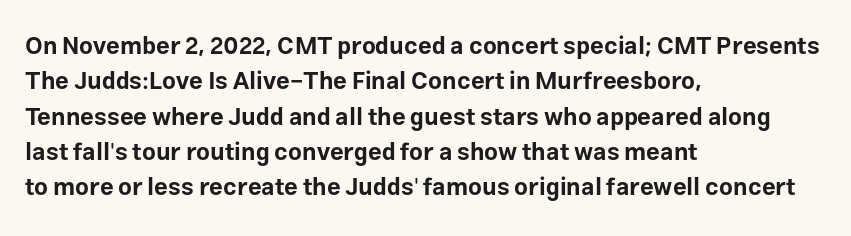
{"italic": "no", "bold": "yes", "underline": "no", "align": "left", "line_spacing": "normal", "line_spacing_ratio": 1.47, "letter_spacing": "normal", "letter_spacing_em": 0.0, "glyph_px": 24}
